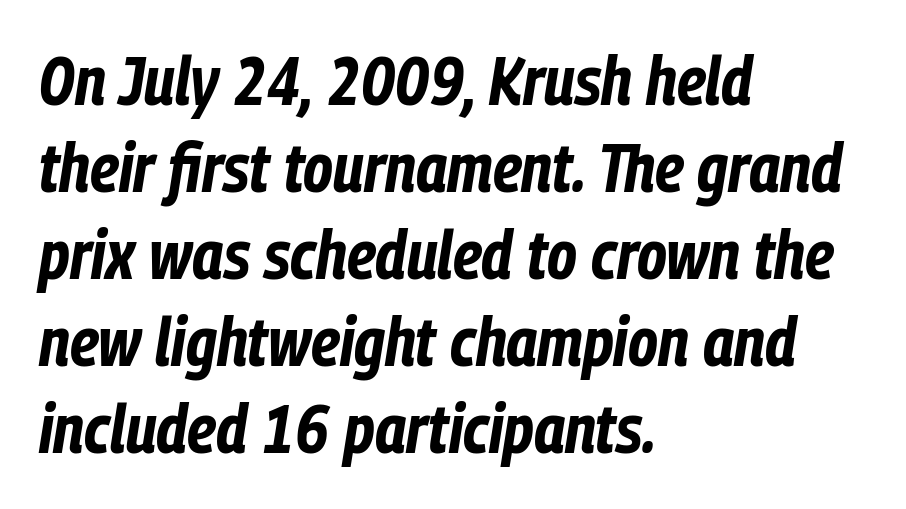
Q: Is the text bold? A: Yes.
Q: Is the text italic (slanted)? A: Yes, it leans right by about 9 degrees.
Q: Is the text underlined? A: No.
Q: How is the paragraph aligned? A: Left-aligned.
Q: Is the spacing between letters normal or unusually wide? A: Normal.
Q: Is the spacing between lines tight, normal or loose? A: Normal.
Q: Width (condensed, normal, or wide)? A: Condensed.
Q: Stroke contrast? A: Low.
Q: x-height? A: Medium.
Q: Monospaced? A: No.
